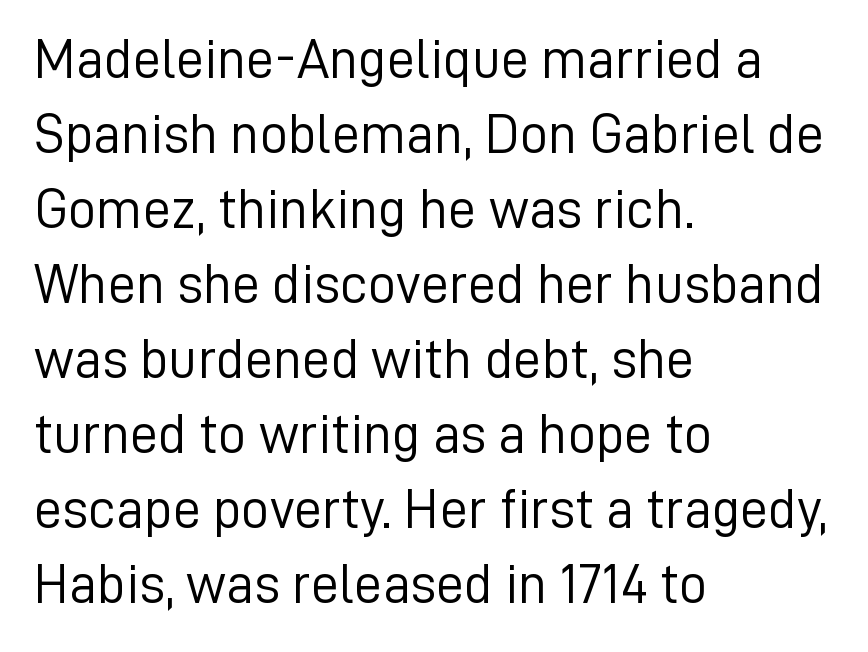
The image shows 56 px light sans-serif type, upright; set left-aligned, normal line spacing (1.34x), normal letter spacing, not underlined; low stroke contrast and a medium x-height.
